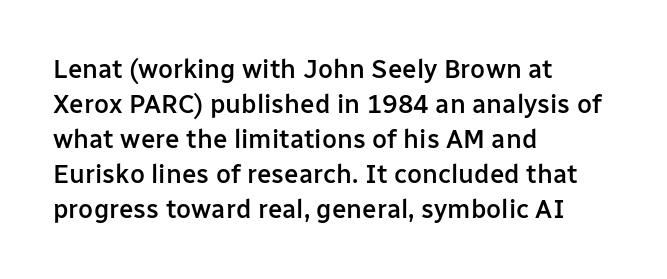
Tracking here is standard; glyphs follow each other at the usual distance. Posture: vertical. This block has exactly the height ordinary leading produces. On the weight axis this lands at semibold, roughly 600. Underline: absent. The rag falls on the right side of this text block.
